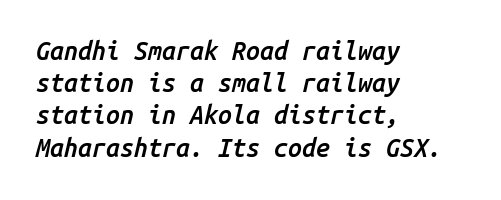
The image shows 25 px text type, italic (leaning right); set left-aligned, normal line spacing (1.29x), normal letter spacing, not underlined.
